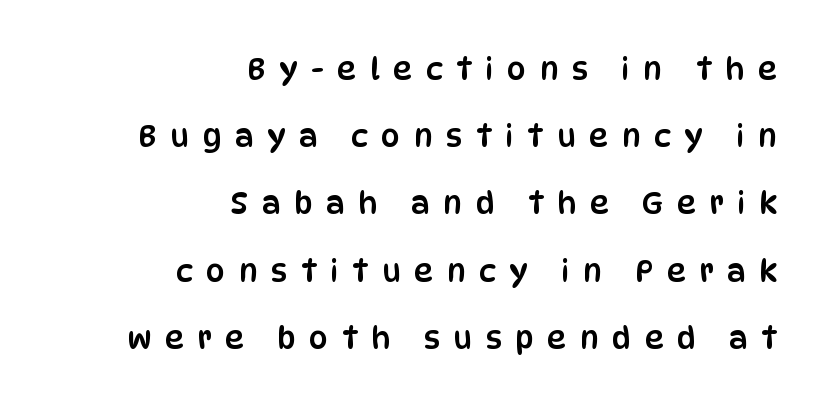
The image shows 30 px condensed sans-serif type, upright; set right-aligned, loose line spacing (2.24x), unusually wide letter spacing (+0.45 em), not underlined; low stroke contrast and a large x-height.
